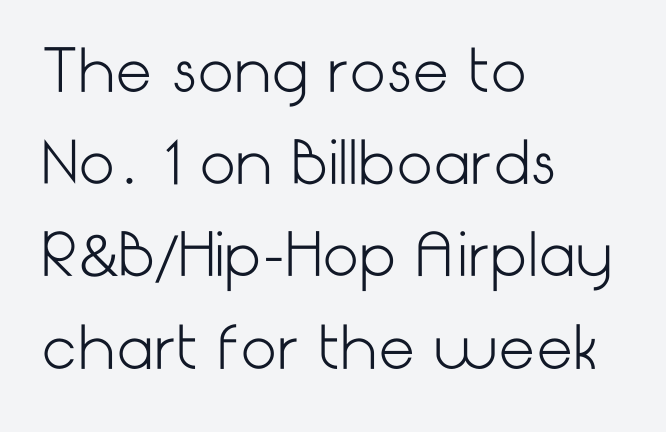
{"serif": "no", "italic": "no", "bold": "no", "weight": "light", "width": "normal", "stroke_contrast": "low", "x_height": "medium", "underline": "no", "align": "left", "line_spacing": "normal", "line_spacing_ratio": 1.59, "letter_spacing": "normal", "letter_spacing_em": 0.0, "glyph_px": 58}
